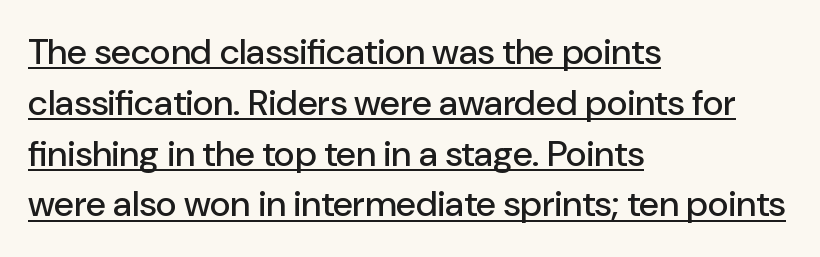
Normally led — the rows are evenly, conventionally spaced. This sample uses plain, unmodified letter spacing. When letters stand straight like this, we call the style roman or upright. The words here are underlined. This rendering employs a face without finishing strokes, i.e., a sans-serif. Looks like regular typesetting: each glyph gets only the width it needs.
